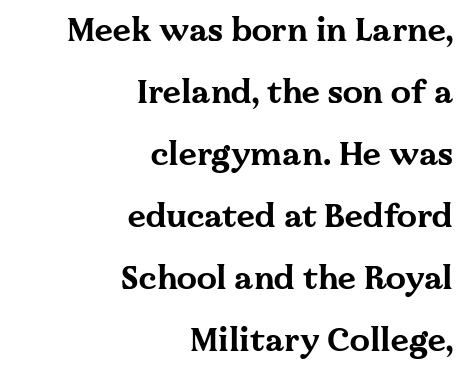
I'd call this a serif setting — the letters wear small feet. Words appear dense and cohesive because spacing is normal. Is this a fixed-width face? No — the glyphs have proportional, varying widths. The typesetter chose a ragged-left arrangement here. The rendering uses a large line-height, opening up the rows. Rendered with straight, roman letterforms.
